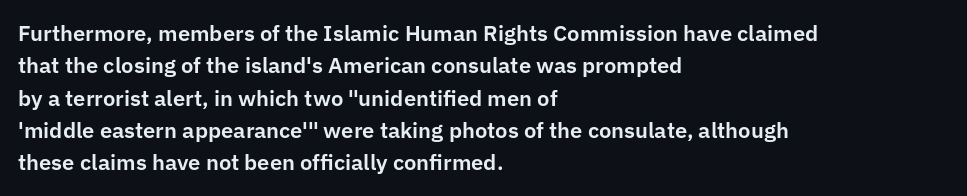
Bare-footed words on every line. The space between consecutive lines is moderate. Caption: standard tracking, unaltered. The lettering holds an erect, upright posture throughout. The text block is weighted toward the left margin, trailing off unevenly rightward.
